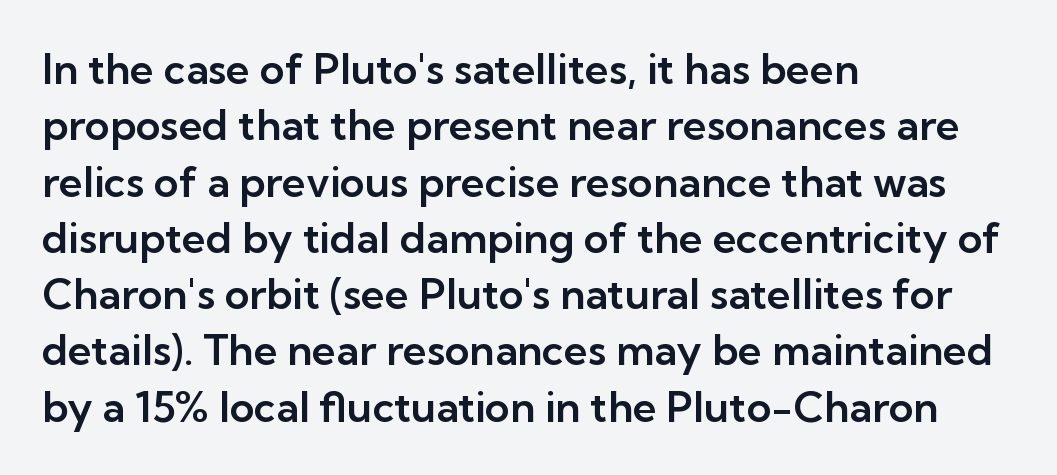
Inter-character spacing is left at the font's built-in metrics. Characters remain perfectly vertical along every line. Clear beneath every line of the passage. These lines are rendered in a variable-pitch font. Does the type have serifs? No, each stem ends abruptly.
